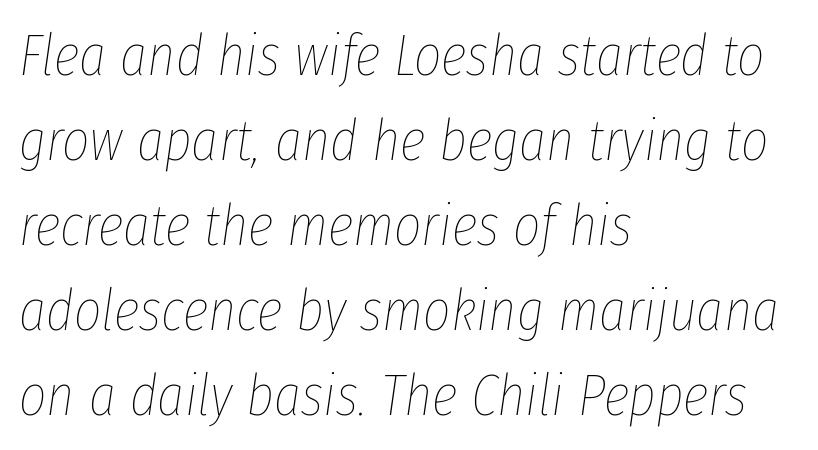
{"italic": "yes", "lean": "right", "slant_degrees": 8, "bold": "no", "weight": "thin", "width": "condensed", "stroke_contrast": "low", "x_height": "medium", "monospaced": "no", "underline": "no", "align": "left", "line_spacing": "normal", "line_spacing_ratio": 1.44, "letter_spacing": "normal", "letter_spacing_em": 0.0, "glyph_px": 59}
